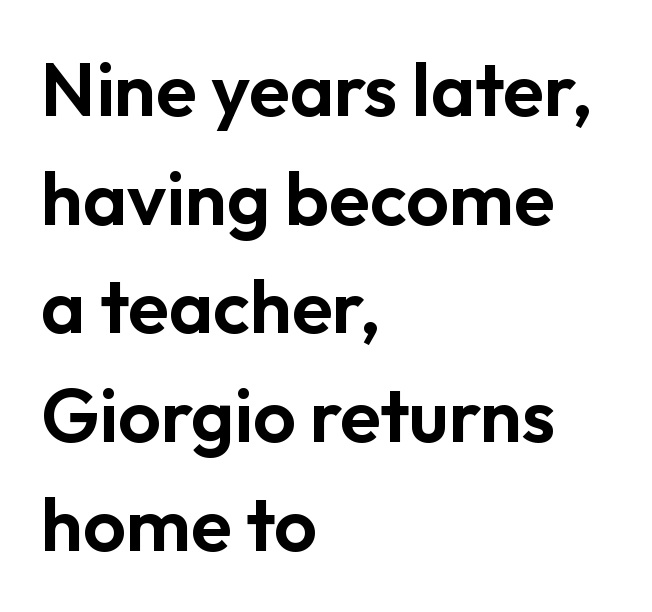
Q: Is the text italic (slanted)? A: No, it is upright.
Q: Is the typeface a serif or a sans-serif typeface? A: Sans-serif.
Q: Is the text underlined? A: No.
Q: How is the paragraph aligned? A: Left-aligned.
Q: Is the spacing between letters normal or unusually wide? A: Normal.
Q: Is the spacing between lines tight, normal or loose? A: Normal.
Q: Width (condensed, normal, or wide)? A: Normal.
Q: Stroke contrast? A: Low.
Q: x-height? A: Medium.
Q: Monospaced? A: No.
